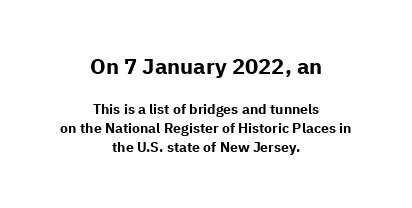
Q: Is the text bold? A: Yes.
Q: Is the text italic (slanted)? A: No, it is upright.
Q: Is the text underlined? A: No.
Q: How is the paragraph aligned? A: Centered.
Q: Is the spacing between letters normal or unusually wide? A: Normal.
Q: Is the spacing between lines tight, normal or loose? A: Normal.
Q: Which block of text is set in a larger size, the first (top) or the second (bottom)? A: The first (top) one.
